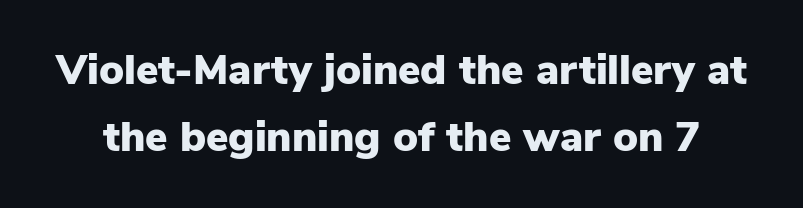
Line spacing here is normal. The specimen reads as upright at a glance. Each row of text sits above clean, open space. You could not count columns in this text — the font is proportionally spaced.
